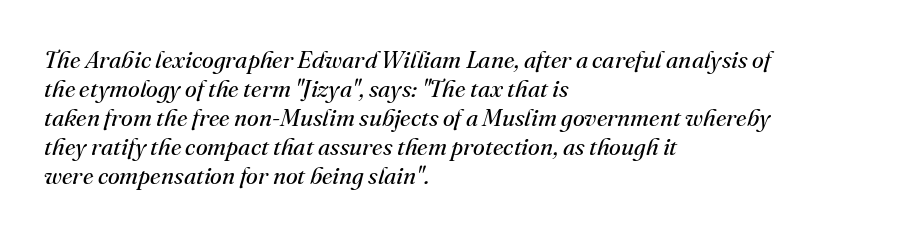
Q: Is the text bold? A: No.
Q: Is the text italic (slanted)? A: Yes, it leans right by about 16 degrees.
Q: Is the text underlined? A: No.
Q: How is the paragraph aligned? A: Left-aligned.
Q: Is the spacing between letters normal or unusually wide? A: Normal.
